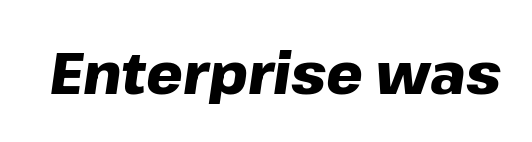
The image shows 58 px heavy type, italic (leaning right); set normal letter spacing, not underlined; low stroke contrast and a medium x-height.
